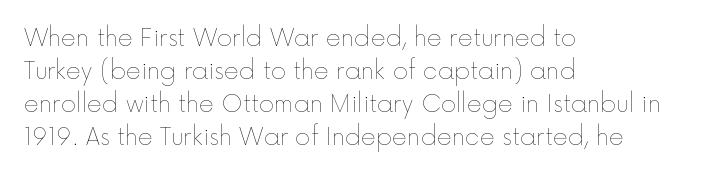
The image shows 23 px text type, upright; set left-aligned, normal line spacing (1.43x), normal letter spacing, not underlined.
